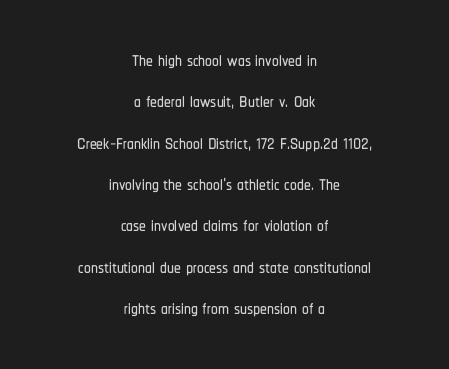
Q: Is the text italic (slanted)? A: No, it is upright.
Q: Is the text underlined? A: No.
Q: How is the paragraph aligned? A: Centered.
Q: Is the spacing between letters normal or unusually wide? A: Normal.
Q: Is the spacing between lines tight, normal or loose? A: Normal.
